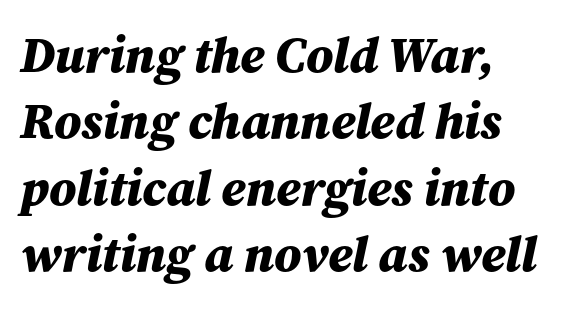
Q: Is the text bold? A: Yes.
Q: Is the text italic (slanted)? A: Yes, it leans right by about 12 degrees.
Q: Is the text underlined? A: No.
Q: How is the paragraph aligned? A: Left-aligned.
Q: Is the spacing between letters normal or unusually wide? A: Normal.
Q: Is the spacing between lines tight, normal or loose? A: Normal.
Q: Width (condensed, normal, or wide)? A: Normal.
Q: Stroke contrast? A: Medium.
Q: x-height? A: Medium.
Q: Monospaced? A: No.
